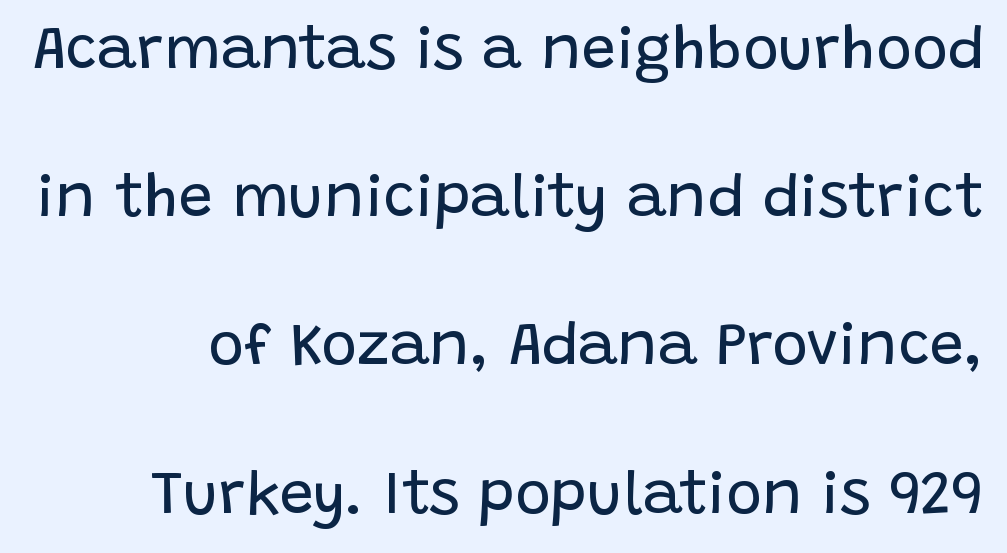
{"serif": "no", "italic": "no", "bold": "no", "weight": "regular", "width": "normal", "stroke_contrast": "low", "x_height": "large", "monospaced": "no", "underline": "no", "line_spacing": "loose", "line_spacing_ratio": 2.43, "letter_spacing": "normal", "letter_spacing_em": 0.0, "glyph_px": 61}
